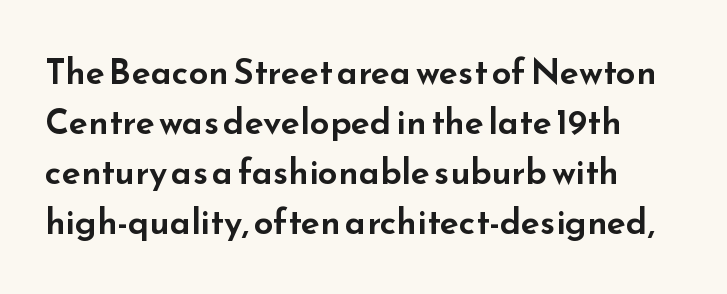
Posture: upright roman. Characters follow at the spacing the type designer built in. Are there feet on the stems? There aren't — it's a sans. These lines are rendered in a variable-pitch font. This sample keeps an unexceptional amount of space between lines.
